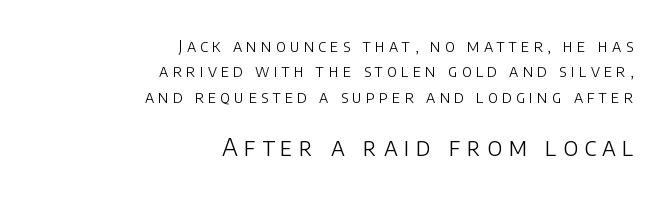
{"italic": "no", "bold": "no", "underline": "no", "align": "right", "line_spacing": "normal", "line_spacing_ratio": 1.59, "letter_spacing": "wide", "letter_spacing_em": 0.26, "larger_block": "second", "size_ratio": 1.5, "glyph_px": 24}
